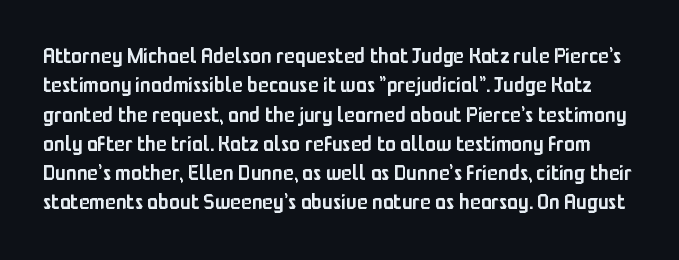
{"italic": "no", "bold": "semi", "underline": "no", "line_spacing": "normal", "line_spacing_ratio": 1.33, "letter_spacing": "normal", "letter_spacing_em": 0.0, "glyph_px": 22}
